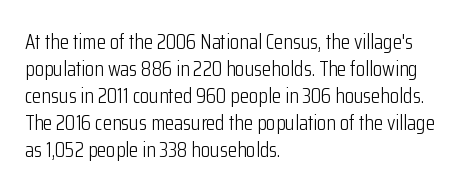
{"italic": "no", "bold": "no", "underline": "no", "align": "left", "line_spacing": "normal", "line_spacing_ratio": 1.29, "letter_spacing": "normal", "letter_spacing_em": 0.0, "glyph_px": 21}
